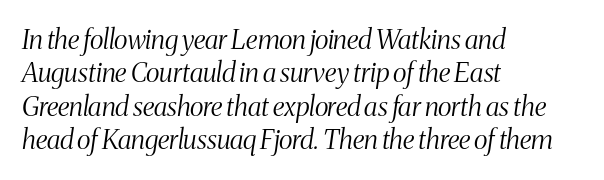
The specimen omits any rule beneath the text block's lines. Inter-character spacing is left at the font's built-in metrics. Does the lettering tilt? It does — this is italic. No letter is thick-stroked: the sample isn't bold.
